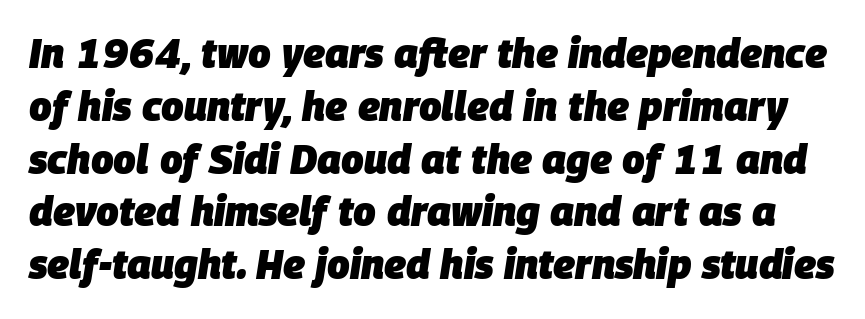
Q: Is the text bold? A: Yes.
Q: Is the text italic (slanted)? A: Yes, it leans right by about 9 degrees.
Q: Is the text underlined? A: No.
Q: Is the spacing between letters normal or unusually wide? A: Normal.
Q: Is the spacing between lines tight, normal or loose? A: Normal.
Q: Width (condensed, normal, or wide)? A: Normal.
Q: Stroke contrast? A: Low.
Q: x-height? A: Large.
Q: Monospaced? A: No.
